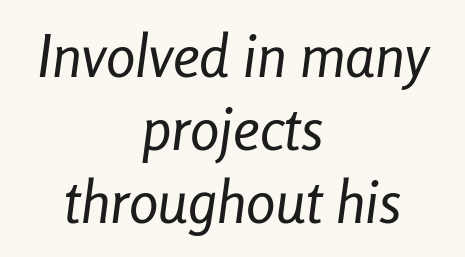
The image shows 59 px regular-weight, condensed type, italic (leaning right); set centered, line spacing 1.24x, normal letter spacing, not underlined; low stroke contrast and a medium x-height.
